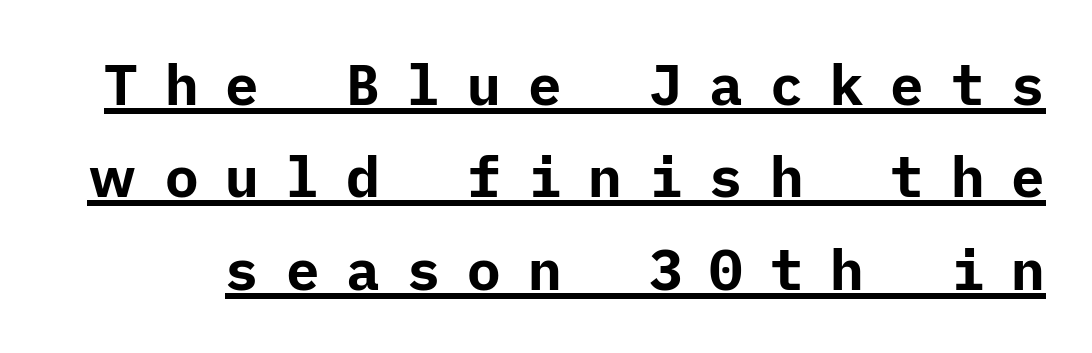
Italic? Not at all — the glyphs are vertical. Looks like someone drew a line under every word here. One glance says typical: line gaps are just what's usual. A dark, heavy texture on the line: the type is bold. Typographically, this falls in the sans-serif category. Glyph-to-glyph distance is far greater than everyday printed text.
